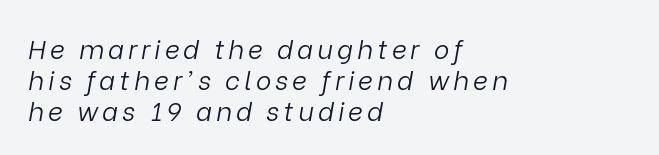
Think standard paragraph weight, or any step lighter than that. Emphasis-style slanted type is in use. The typesetter chose a ragged-right arrangement here. The passage shown is not underscored anywhere.
